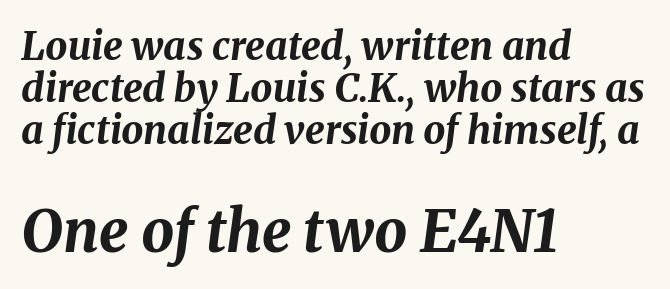
{"italic": "yes", "lean": "right", "slant_degrees": 8, "bold": "yes", "weight": "bold", "width": "normal", "stroke_contrast": "medium", "x_height": "medium", "monospaced": "no", "underline": "no", "align": "left", "line_spacing": "tight", "line_spacing_ratio": 1.08, "letter_spacing": "normal", "letter_spacing_em": 0.0, "larger_block": "second", "size_ratio": 1.49, "glyph_px": 58}
